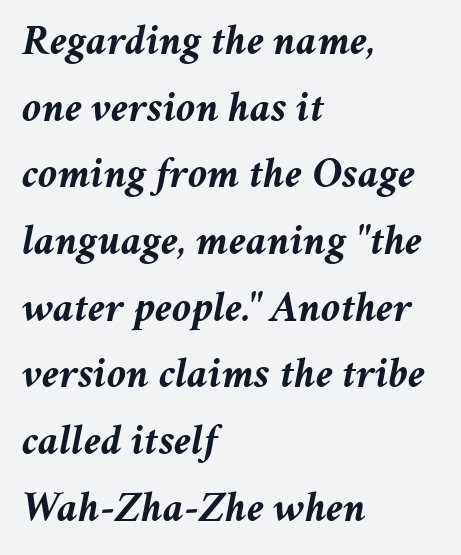
The image shows 43 px semibold type, italic (leaning right); set left-aligned, normal line spacing (1.55x), normal letter spacing, not underlined; medium stroke contrast and a medium x-height.
